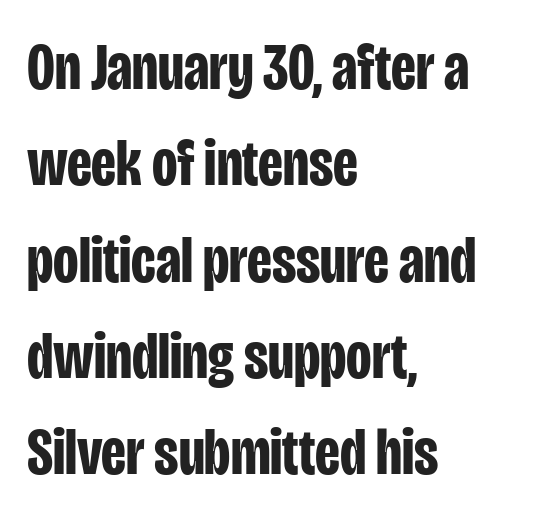
Interline gaps are of average width in this sample. Examine the stroke ends and you'll find no serifs. The glyphs are unaccompanied by any horizontal stroke below them. All the whitespace from short lines collects on the right.
